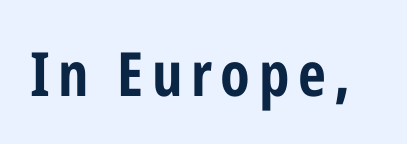
The foot of each line stays bare and open. Compared with an ordinary text face, these strokes are far heavier — a full bold. A sans-serif font was chosen for this passage. Unlike italic type, these characters show no tilt at all. Proportional: the letters do not fall into vertical columns.
